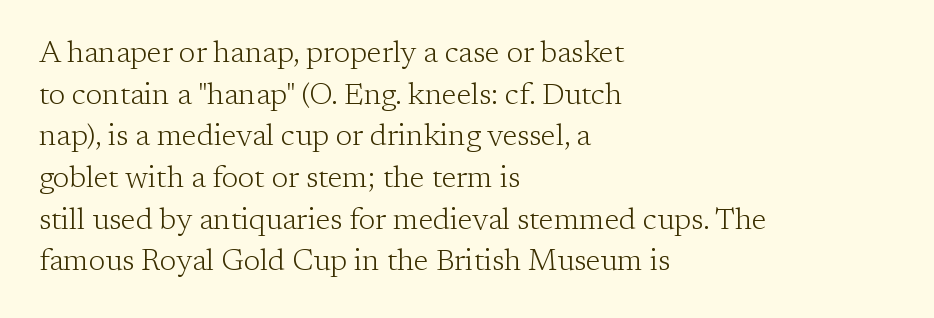
Q: Is the text bold? A: No.
Q: Is the text italic (slanted)? A: No, it is upright.
Q: Is the typeface a serif or a sans-serif typeface? A: Serif.
Q: Is the text underlined? A: No.
Q: How is the paragraph aligned? A: Left-aligned.
Q: Is the spacing between letters normal or unusually wide? A: Normal.
Q: Is the spacing between lines tight, normal or loose? A: Normal.
Q: Width (condensed, normal, or wide)? A: Normal.
Q: Stroke contrast? A: Low.
Q: x-height? A: Medium.
Q: Monospaced? A: No.
